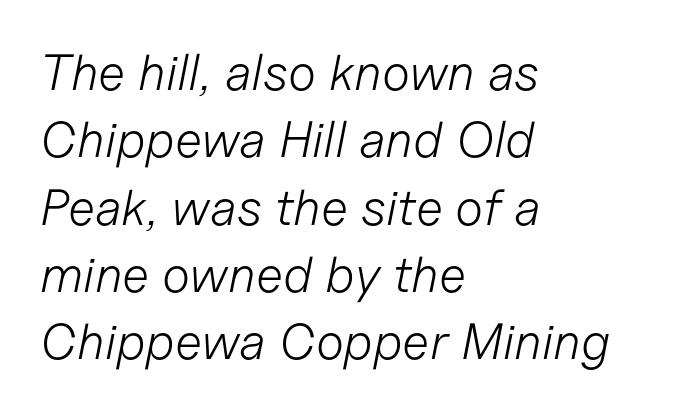
The image shows 51 px light type, italic (leaning right); set left-aligned, normal line spacing (1.32x), normal letter spacing, not underlined; low stroke contrast and a medium x-height.
